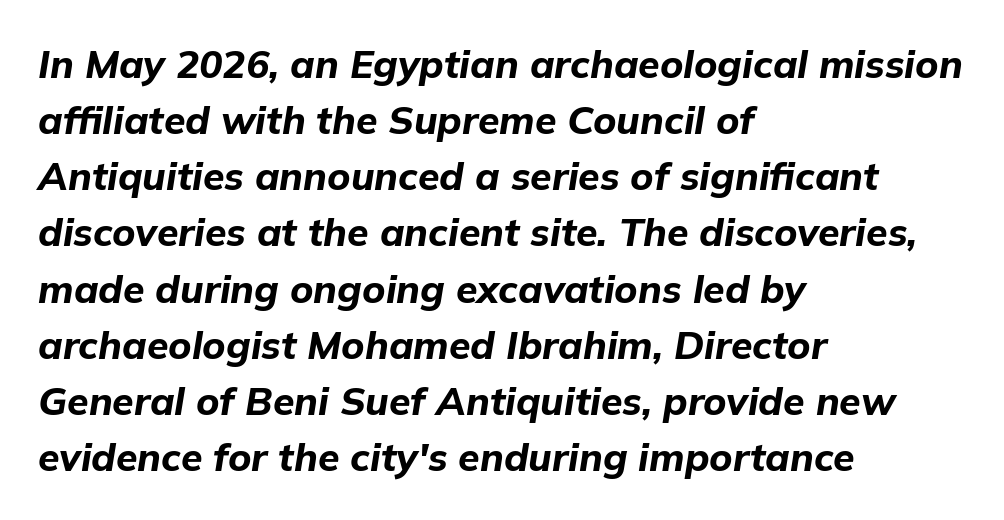
{"italic": "yes", "lean": "right", "slant_degrees": 9, "bold": "yes", "weight": "bold", "width": "normal", "stroke_contrast": "low", "x_height": "medium", "monospaced": "no", "underline": "no", "align": "left", "line_spacing": "normal", "line_spacing_ratio": 1.44, "letter_spacing": "normal", "letter_spacing_em": 0.0, "glyph_px": 39}
